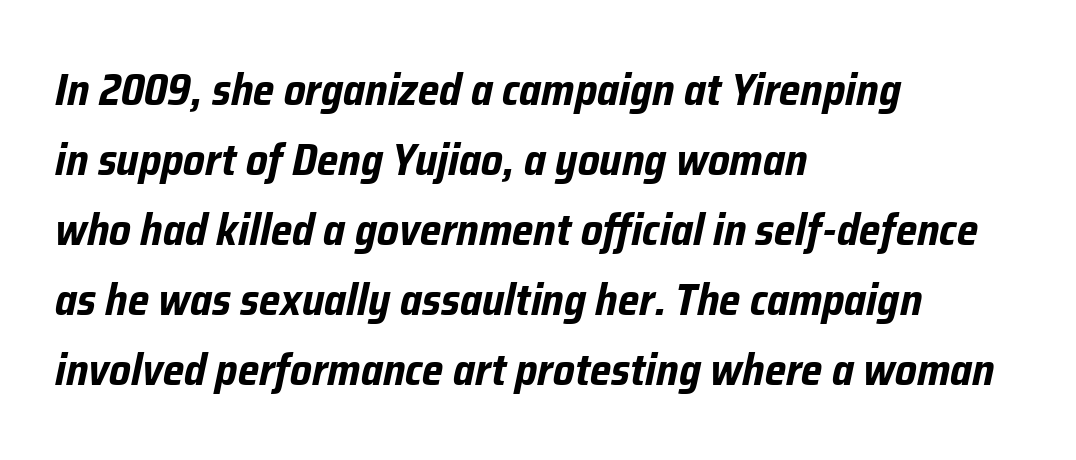
Q: Is the text bold? A: Yes.
Q: Is the text italic (slanted)? A: Yes, it leans right by about 12 degrees.
Q: Is the text underlined? A: No.
Q: How is the paragraph aligned? A: Left-aligned.
Q: Is the spacing between letters normal or unusually wide? A: Normal.
Q: Is the spacing between lines tight, normal or loose? A: Normal.
Q: Width (condensed, normal, or wide)? A: Condensed.
Q: Stroke contrast? A: Low.
Q: x-height? A: Medium.
Q: Monospaced? A: No.
